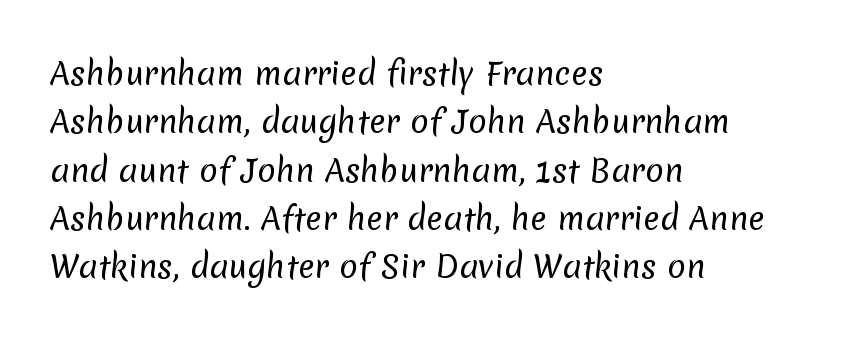
{"serif": "no", "bold": "no", "weight": "regular", "width": "normal", "stroke_contrast": "low", "x_height": "medium", "monospaced": "no", "underline": "no", "align": "left", "line_spacing": "normal", "line_spacing_ratio": 1.56, "letter_spacing": "normal", "letter_spacing_em": 0.0, "glyph_px": 31}
